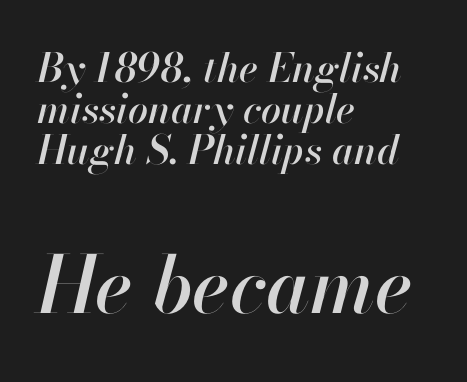
Vertically, the passage feels compressed, each row crowding the next. The emphasis by scale lands on block number two, below. The gap between lines stays unmarked. Note the varied advance widths — an 'i' is clearly narrower than an 'm'.
